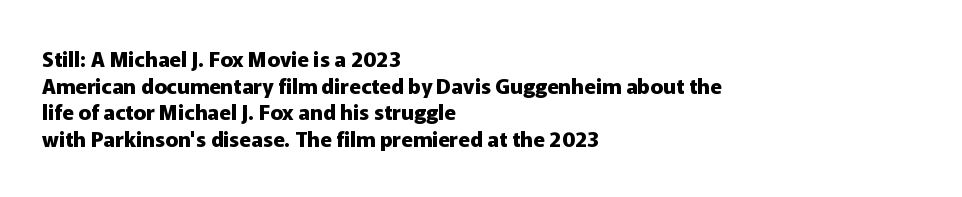
The image shows 21 px bold type, upright; set left-aligned, normal line spacing (1.27x), normal letter spacing, not underlined.
